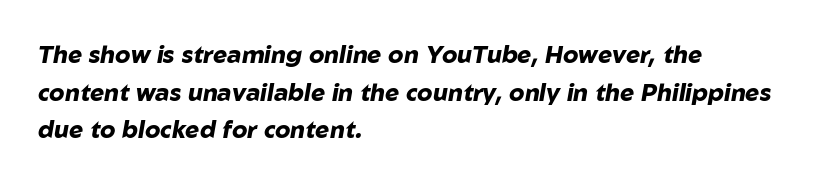
Q: Is the text bold? A: Yes.
Q: Is the text italic (slanted)? A: Yes, it leans right by about 10 degrees.
Q: Is the text underlined? A: No.
Q: How is the paragraph aligned? A: Left-aligned.
Q: Is the spacing between letters normal or unusually wide? A: Normal.
Q: Is the spacing between lines tight, normal or loose? A: Normal.
